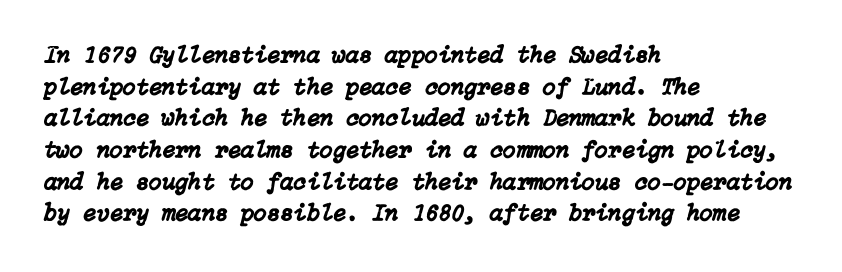
There is no visible air inserted between adjacent glyphs. Typeset ragged right — the left edge is the straight one. Bare-footed words on every line. Normally led — the rows are evenly, conventionally spaced.
